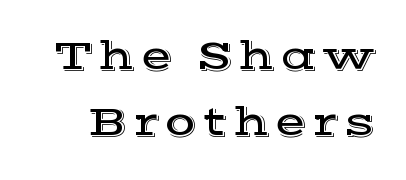
{"serif": "yes", "italic": "no", "width": "wide", "x_height": "medium", "monospaced": "no", "underline": "no", "line_spacing": "normal", "line_spacing_ratio": 1.57, "glyph_px": 42}
